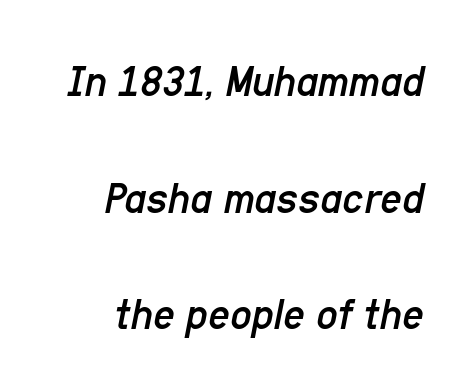
Q: Is the text bold? A: No.
Q: Is the text italic (slanted)? A: Yes, it leans right by about 11 degrees.
Q: Is the text underlined? A: No.
Q: Is the spacing between letters normal or unusually wide? A: Normal.
Q: Is the spacing between lines tight, normal or loose? A: Loose.
Q: Width (condensed, normal, or wide)? A: Condensed.
Q: Stroke contrast? A: Low.
Q: x-height? A: Medium.
Q: Monospaced? A: No.
